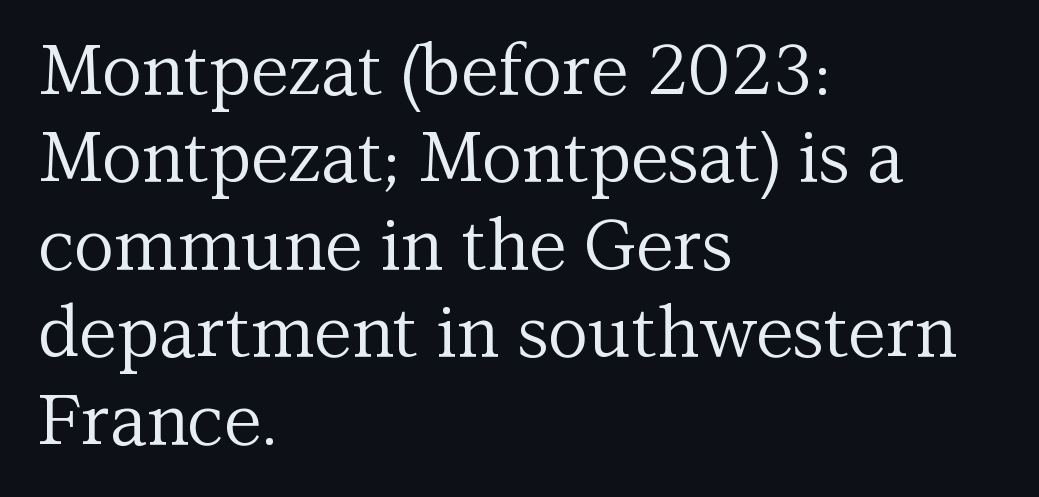
Which margin do the lines hug? The left one — the right edge is uneven. Is the type heavy? It reads as light-to-regular instead. Check where the strokes stop: tiny serifs finish them off. The face used here is proportionally spaced, like ordinary book or web type. In terms of posture, this sample is upright. This rendering leaves character spacing at its baseline value.
